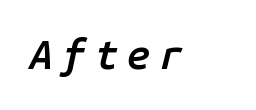
{"italic": "yes", "lean": "right", "slant_degrees": 14, "bold": "semi", "weight": "semibold", "width": "normal", "stroke_contrast": "low", "x_height": "medium", "monospaced": "yes", "underline": "no", "letter_spacing": "wide", "letter_spacing_em": 0.23, "glyph_px": 41}
